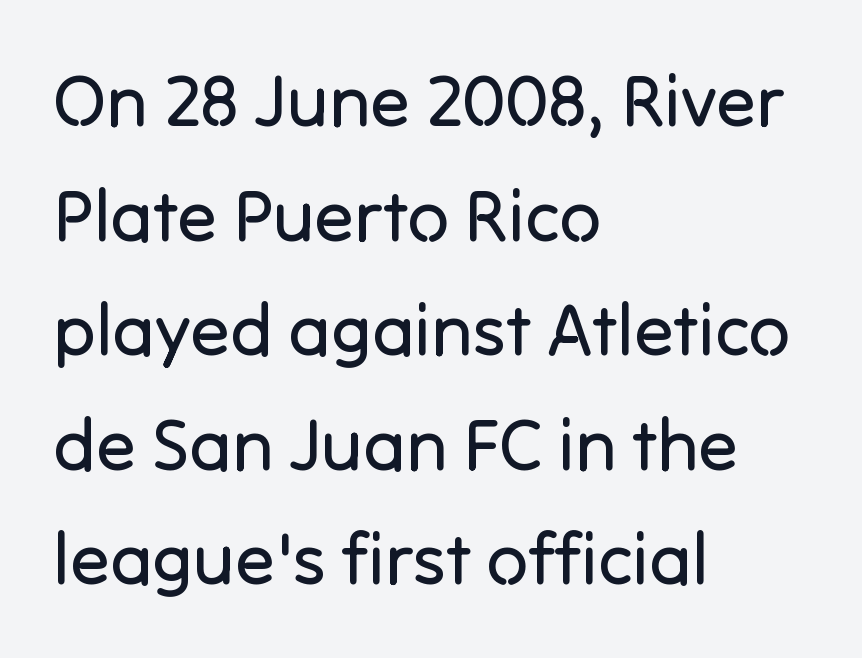
Q: Is the text bold? A: No.
Q: Is the text italic (slanted)? A: No, it is upright.
Q: Is the typeface a serif or a sans-serif typeface? A: Sans-serif.
Q: Is the text underlined? A: No.
Q: How is the paragraph aligned? A: Left-aligned.
Q: Is the spacing between letters normal or unusually wide? A: Normal.
Q: Is the spacing between lines tight, normal or loose? A: Normal.
Q: Width (condensed, normal, or wide)? A: Normal.
Q: Stroke contrast? A: Low.
Q: x-height? A: Medium.
Q: Monospaced? A: No.
